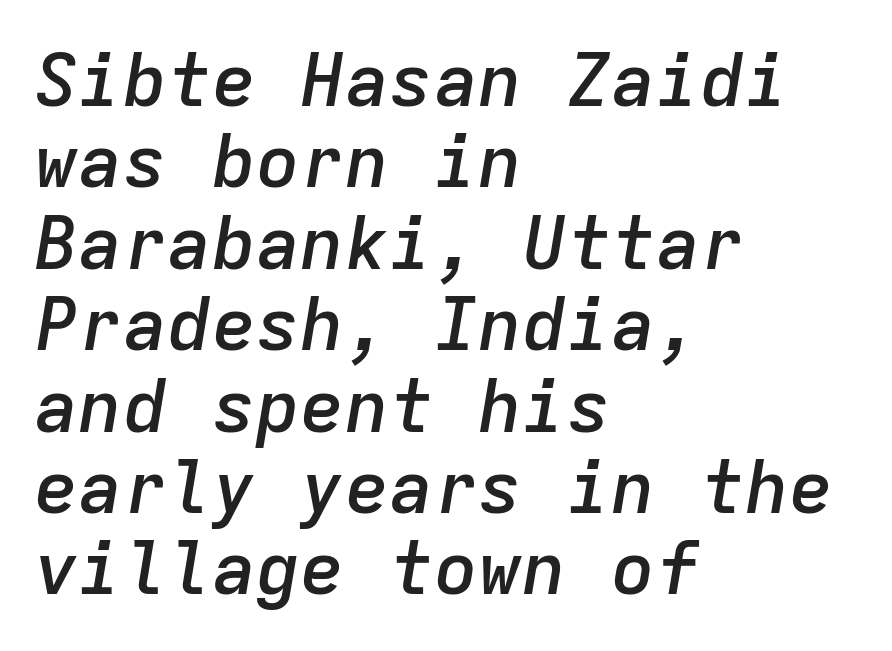
The image shows 74 px semibold type, italic (leaning right), monospaced; set left-aligned, tight line spacing (1.1x), normal letter spacing, not underlined; low stroke contrast and a medium x-height.
